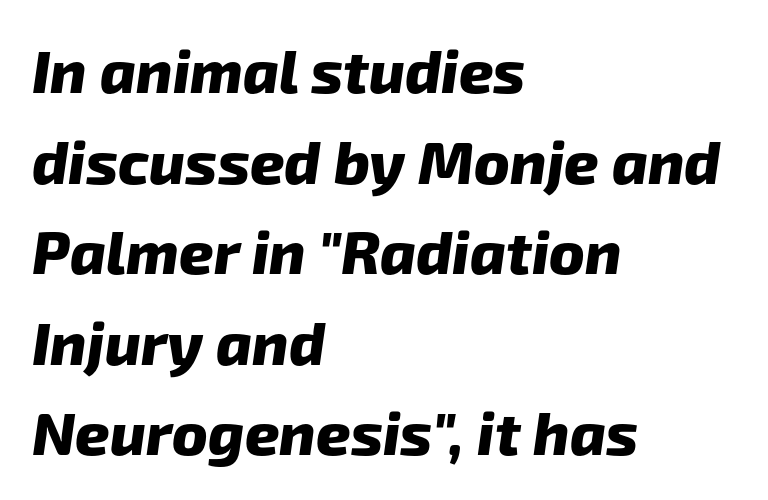
Leftover space on each line is placed entirely after the last word. Weight check: bold — yes, fully. Each new line begins a customary step beneath the previous one. Honestly, there is no underline to notice here at all.
